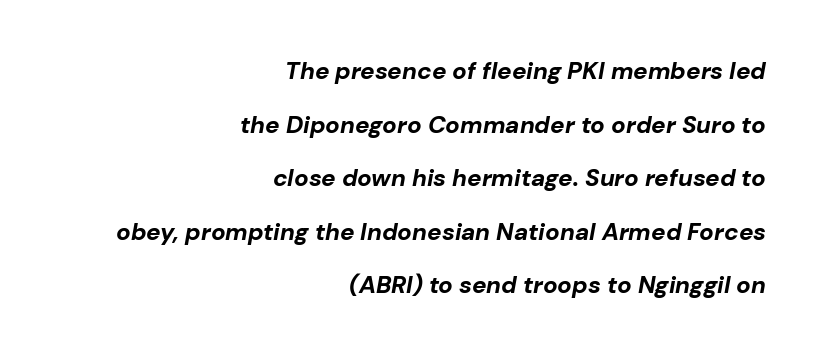
Q: Is the text bold? A: Yes.
Q: Is the text italic (slanted)? A: Yes, it leans right by about 10 degrees.
Q: Is the text underlined? A: No.
Q: How is the paragraph aligned? A: Right-aligned.
Q: Is the spacing between letters normal or unusually wide? A: Normal.
Q: Is the spacing between lines tight, normal or loose? A: Loose.
